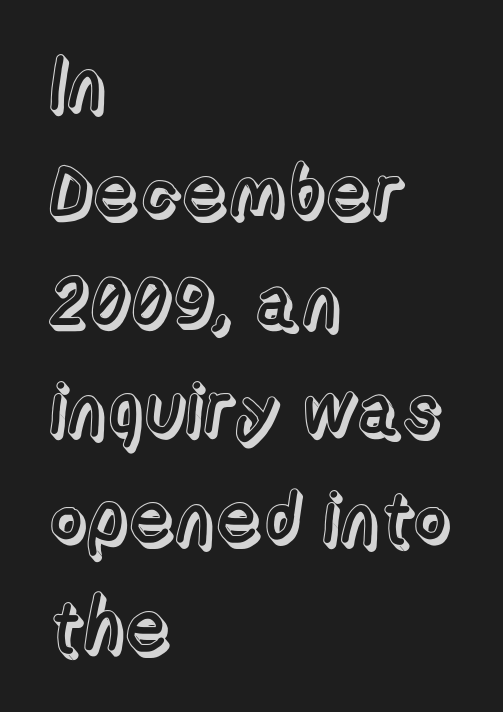
{"width": "normal", "x_height": "medium", "monospaced": "no", "underline": "no", "align": "left", "line_spacing": "normal", "line_spacing_ratio": 1.49, "letter_spacing": "normal", "letter_spacing_em": 0.0, "glyph_px": 73}
